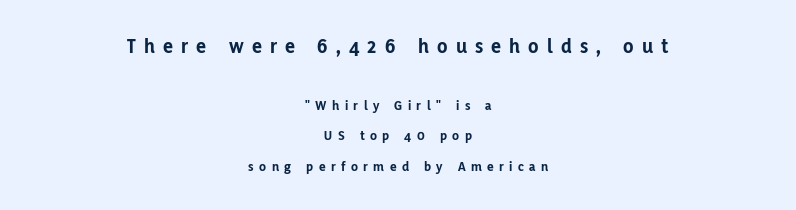
{"italic": "no", "bold": "yes", "underline": "no", "align": "center", "line_spacing": "loose", "line_spacing_ratio": 2.18, "letter_spacing": "wide", "letter_spacing_em": 0.39, "larger_block": "first", "size_ratio": 1.5, "glyph_px": 21}
